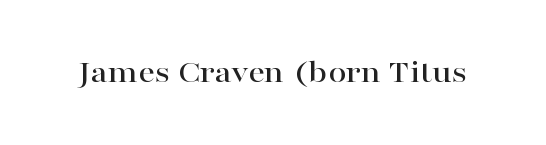
{"serif": "yes", "italic": "no", "width": "wide", "stroke_contrast": "high", "x_height": "medium", "monospaced": "no", "underline": "no", "letter_spacing": "normal", "letter_spacing_em": 0.0, "glyph_px": 33}
